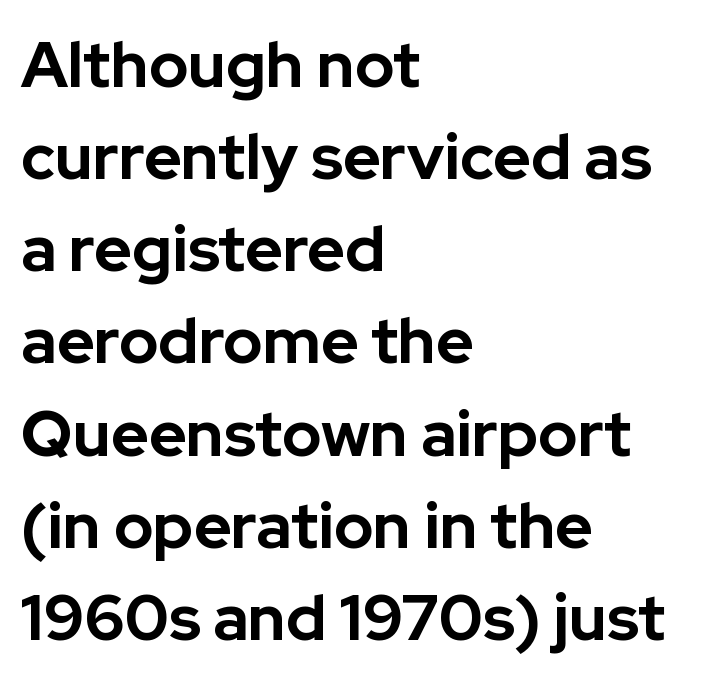
The image shows 64 px bold sans-serif type, upright; set left-aligned, normal line spacing (1.44x), normal letter spacing, not underlined; low stroke contrast and a medium x-height.
